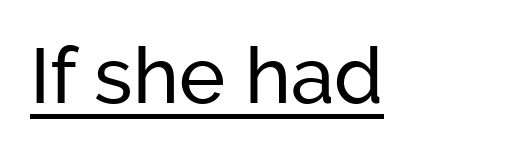
Q: Is the text italic (slanted)? A: No, it is upright.
Q: Is the typeface a serif or a sans-serif typeface? A: Sans-serif.
Q: Is the text underlined? A: Yes.
Q: Is the spacing between letters normal or unusually wide? A: Normal.
Q: Width (condensed, normal, or wide)? A: Normal.
Q: Stroke contrast? A: Low.
Q: x-height? A: Medium.
Q: Monospaced? A: No.
